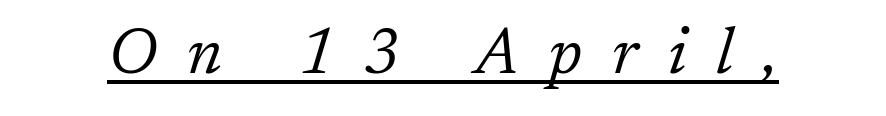
Q: Is the text bold? A: No.
Q: Is the text italic (slanted)? A: Yes, it leans right by about 17 degrees.
Q: Is the typeface a serif or a sans-serif typeface? A: Serif.
Q: Is the text underlined? A: Yes.
Q: Is the spacing between letters normal or unusually wide? A: Unusually wide.
Q: Width (condensed, normal, or wide)? A: Normal.
Q: Stroke contrast? A: Low.
Q: x-height? A: Medium.
Q: Monospaced? A: No.
